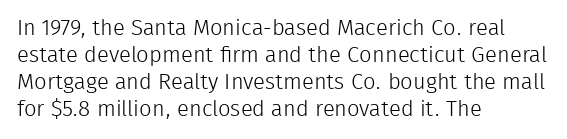
Q: Is the text bold? A: No.
Q: Is the text italic (slanted)? A: No, it is upright.
Q: Is the text underlined? A: No.
Q: How is the paragraph aligned? A: Left-aligned.
Q: Is the spacing between letters normal or unusually wide? A: Normal.
